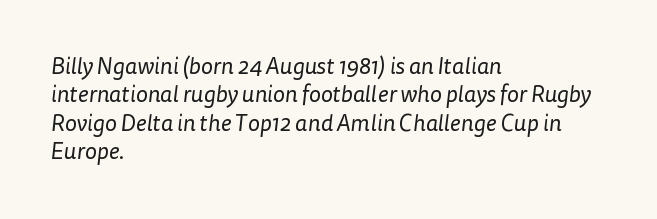
The image shows 23 px text type; set left-aligned, line spacing 1.23x, normal letter spacing, not underlined.
